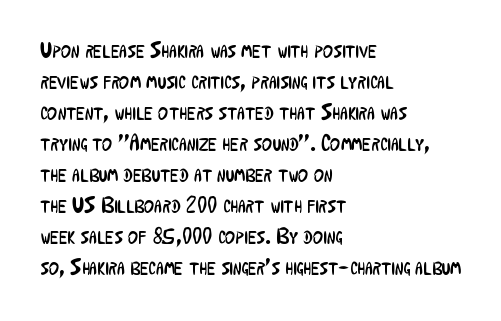
The words here are not underlined. Default kerning and tracking; the words read as compact shapes. The paragraph shown leans on its left margin. Posture: straight, roman, zero tilt. Vertical stems look standard width or narrower in stroke. Vertical spacing — default.
